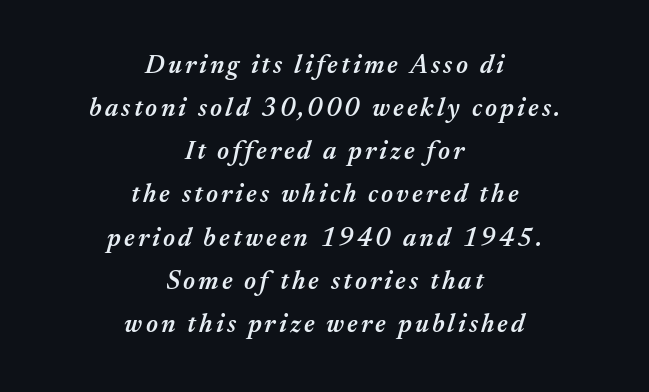
Emphasis by weight is partial: semibold. Casual observation: everything's sitting right in the middle. Bare-footed words on every line. The passage shown leans; its letterforms are oblique. Whoever set this chose a conventional vertical rhythm.
